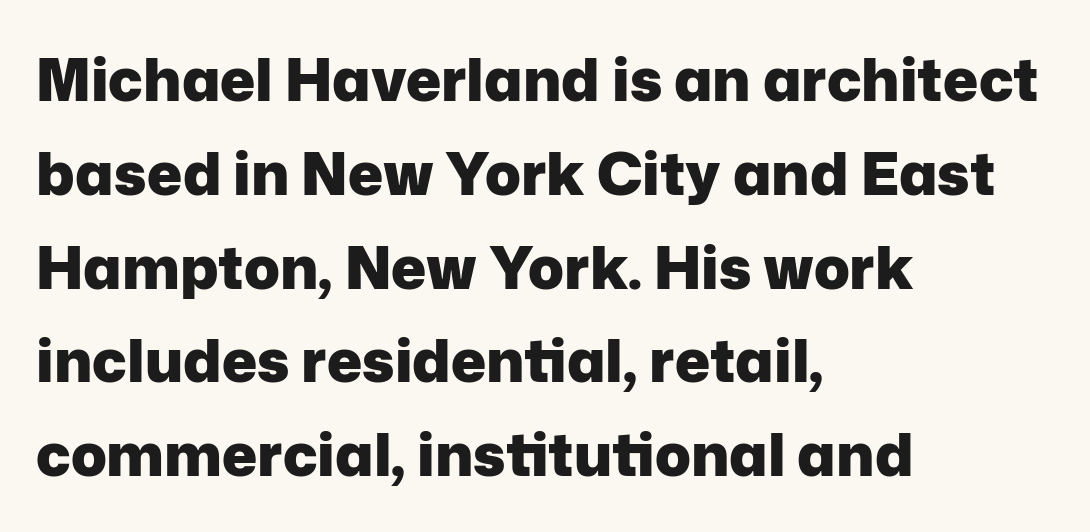
Q: Is the text bold? A: Yes.
Q: Is the text italic (slanted)? A: No, it is upright.
Q: Is the typeface a serif or a sans-serif typeface? A: Sans-serif.
Q: Is the text underlined? A: No.
Q: How is the paragraph aligned? A: Left-aligned.
Q: Is the spacing between letters normal or unusually wide? A: Normal.
Q: Is the spacing between lines tight, normal or loose? A: Normal.
Q: Width (condensed, normal, or wide)? A: Normal.
Q: Stroke contrast? A: Low.
Q: x-height? A: Medium.
Q: Monospaced? A: No.
